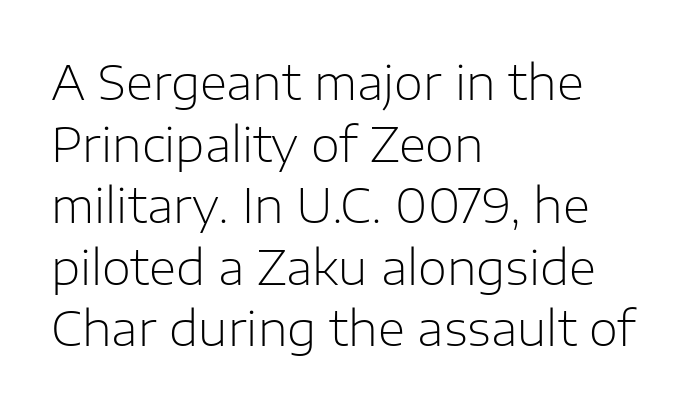
Q: Is the text bold? A: No.
Q: Is the text italic (slanted)? A: No, it is upright.
Q: Is the typeface a serif or a sans-serif typeface? A: Sans-serif.
Q: Is the text underlined? A: No.
Q: How is the paragraph aligned? A: Left-aligned.
Q: Is the spacing between letters normal or unusually wide? A: Normal.
Q: Is the spacing between lines tight, normal or loose? A: Normal.
Q: Width (condensed, normal, or wide)? A: Normal.
Q: Stroke contrast? A: Low.
Q: x-height? A: Medium.
Q: Monospaced? A: No.
